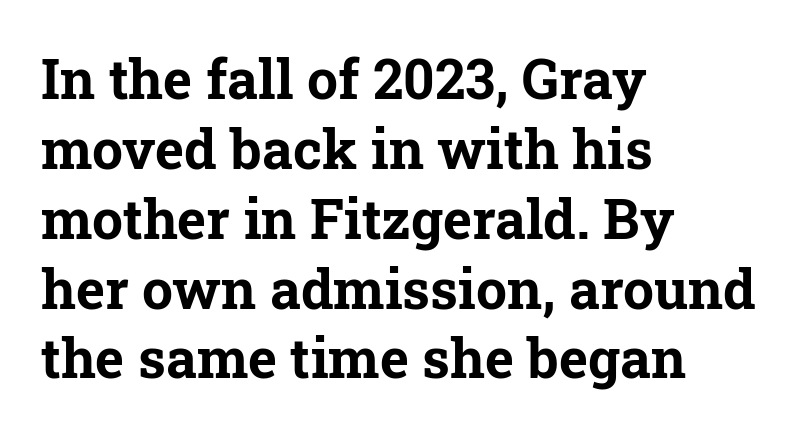
The image shows 55 px bold serif type, upright; set left-aligned, normal line spacing (1.27x), normal letter spacing, not underlined; low stroke contrast and a medium x-height.
